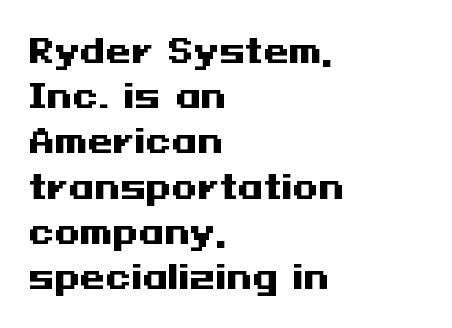
{"serif": "no", "italic": "no", "bold": "yes", "weight": "heavy", "width": "wide", "stroke_contrast": "medium", "x_height": "medium", "underline": "no", "align": "left", "line_spacing": "normal", "line_spacing_ratio": 1.37, "letter_spacing": "normal", "letter_spacing_em": 0.0, "glyph_px": 33}
